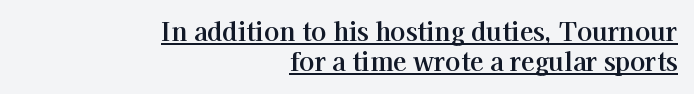
{"italic": "no", "underline": "yes", "align": "right", "line_spacing_ratio": 1.21, "letter_spacing": "normal", "letter_spacing_em": 0.0, "glyph_px": 25}
